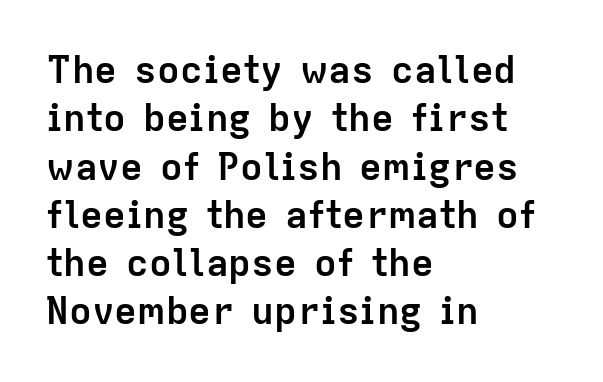
Q: Is the text bold? A: Yes.
Q: Is the text italic (slanted)? A: No, it is upright.
Q: Is the typeface a serif or a sans-serif typeface? A: Sans-serif.
Q: Is the text underlined? A: No.
Q: How is the paragraph aligned? A: Left-aligned.
Q: Is the spacing between letters normal or unusually wide? A: Normal.
Q: Is the spacing between lines tight, normal or loose? A: Normal.
Q: Width (condensed, normal, or wide)? A: Normal.
Q: Stroke contrast? A: Low.
Q: x-height? A: Medium.
Q: Monospaced? A: No.
